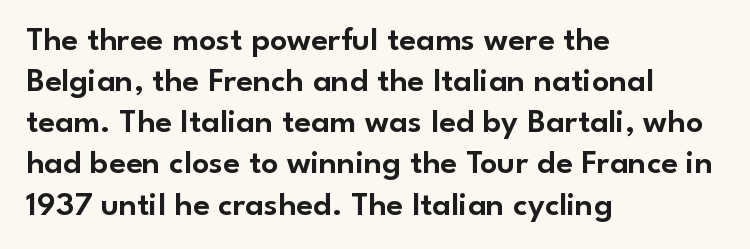
The image shows 34 px sans-serif type, upright; set left-aligned, line spacing 1.21x, normal letter spacing, not underlined; low stroke contrast and a small x-height.
